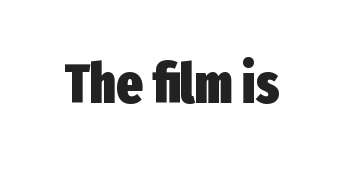
{"serif": "no", "italic": "no", "bold": "yes", "weight": "heavy", "width": "condensed", "stroke_contrast": "low", "x_height": "medium", "monospaced": "no", "underline": "no", "letter_spacing": "normal", "letter_spacing_em": 0.0, "glyph_px": 55}
